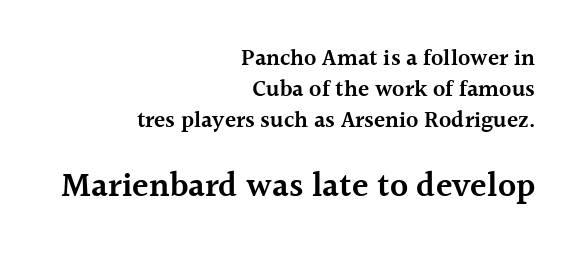
{"serif": "yes", "italic": "no", "bold": "semi", "weight": "semibold", "width": "normal", "x_height": "medium", "monospaced": "no", "underline": "no", "align": "right", "line_spacing": "normal", "line_spacing_ratio": 1.35, "letter_spacing": "normal", "letter_spacing_em": 0.0, "larger_block": "second", "size_ratio": 1.48, "glyph_px": 34}
